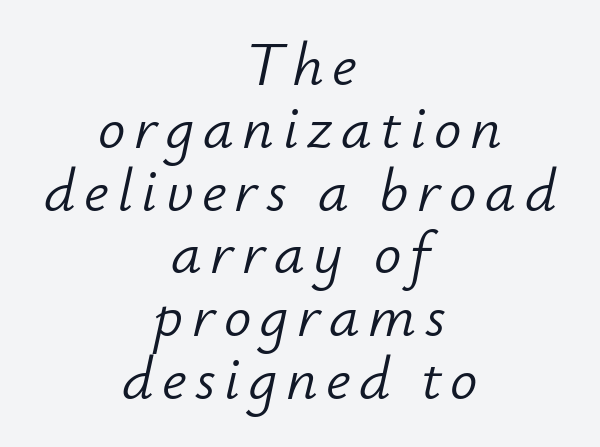
The passage shown stacks its lines with hardly any gap. Posture: slanted. Looks like regular typesetting: each glyph gets only the width it needs. On a weight scale, this lands at 450 or below. Where is the straight margin? There isn't one; the lines are centered. Type without underlining.
